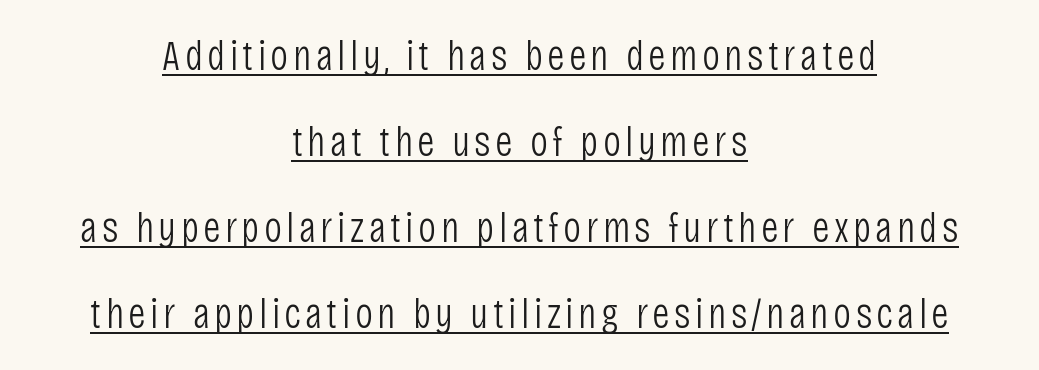
Interline gaps are noticeably wide in this sample. Notice how the stems are strictly vertical — no italics here. Nope, no serifs anywhere on these letters. Spacing verdict: proportional, widths tailored to each character. The lines are quadded center. The strokes are not fattened; the text isn't bold.
